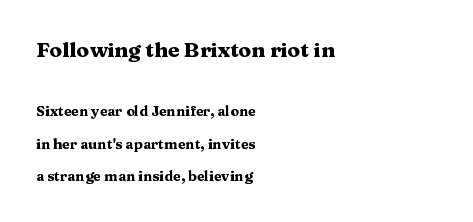
The image shows 21 px bold type, upright; set left-aligned, loose line spacing (2.34x), normal letter spacing, not underlined; the first (top) block is 1.5x larger.
